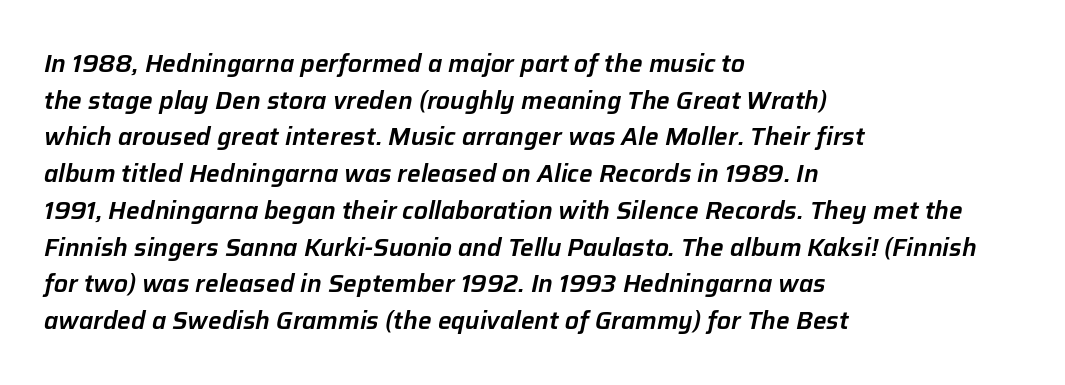
Students, observe: this is what conventionally led text looks like. The zone under the glyphs is completely vacant. The letters sit at their default tracking, neither squeezed nor spread. Looking at the ascenders, they clearly lean. Reading down the block, your eye returns to a fixed left position each line.
